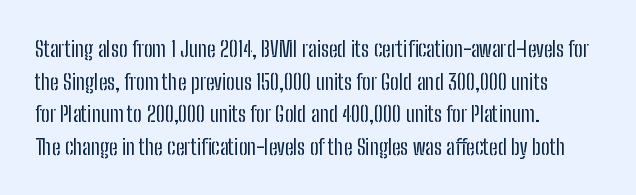
Rows of type keep a routine distance in the vertical direction. The space beneath each line is pristine and unruled. Which margin do the lines hug? The left one — the right edge is uneven. The letterforms sit shoulder to shoulder at normal distance.
